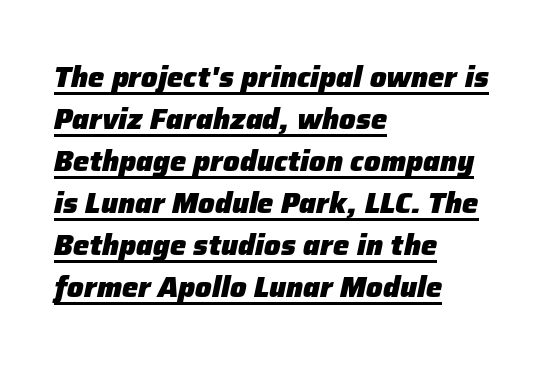
{"italic": "yes", "lean": "right", "slant_degrees": 12, "bold": "yes", "weight": "heavy", "width": "normal", "stroke_contrast": "low", "x_height": "medium", "monospaced": "no", "underline": "yes", "align": "left", "line_spacing": "normal", "line_spacing_ratio": 1.45, "letter_spacing": "normal", "letter_spacing_em": 0.0, "glyph_px": 29}
